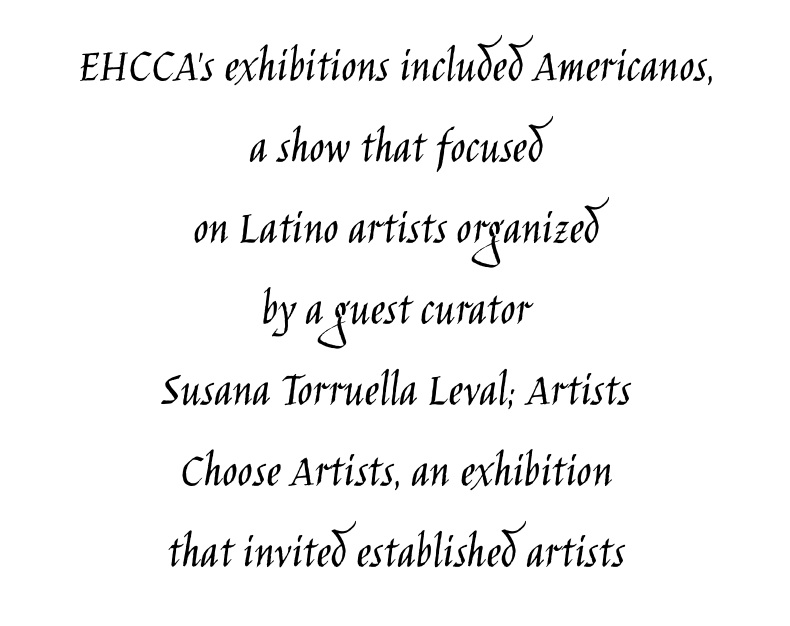
{"serif": "no", "bold": "no", "weight": "light", "width": "condensed", "stroke_contrast": "low", "x_height": "large", "monospaced": "no", "underline": "no", "align": "center", "line_spacing": "normal", "line_spacing_ratio": 1.62, "letter_spacing": "normal", "letter_spacing_em": 0.0, "glyph_px": 50}
